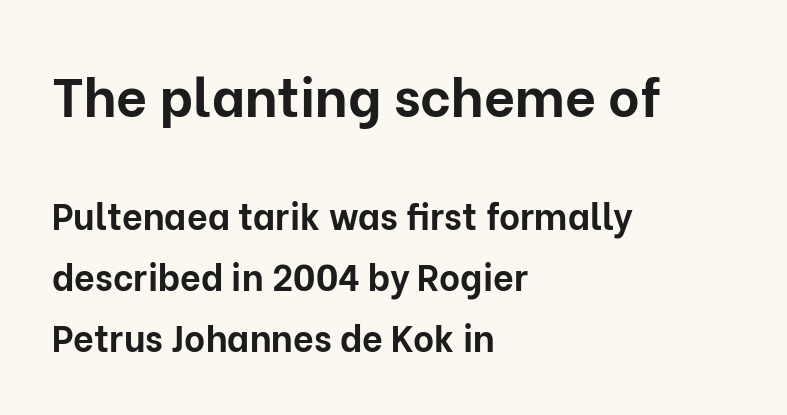
{"serif": "no", "italic": "no", "bold": "yes", "weight": "bold", "width": "normal", "stroke_contrast": "low", "x_height": "medium", "monospaced": "no", "underline": "no", "align": "left", "line_spacing": "normal", "line_spacing_ratio": 1.69, "letter_spacing": "normal", "letter_spacing_em": 0.0, "larger_block": "first", "size_ratio": 1.5, "glyph_px": 54}
